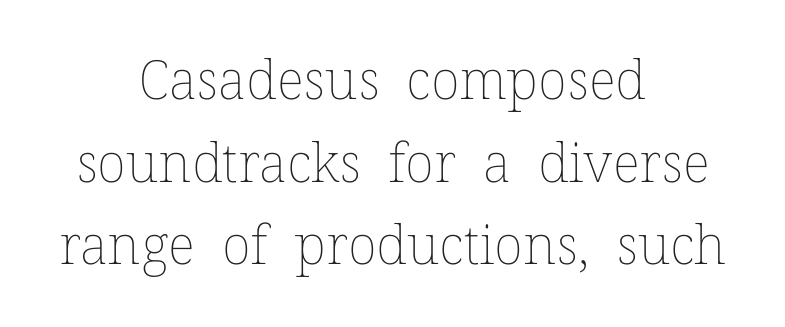
{"italic": "no", "bold": "no", "weight": "thin", "width": "normal", "stroke_contrast": "low", "x_height": "medium", "monospaced": "no", "underline": "no", "align": "center", "line_spacing": "normal", "line_spacing_ratio": 1.53, "letter_spacing": "normal", "letter_spacing_em": 0.0, "glyph_px": 54}
